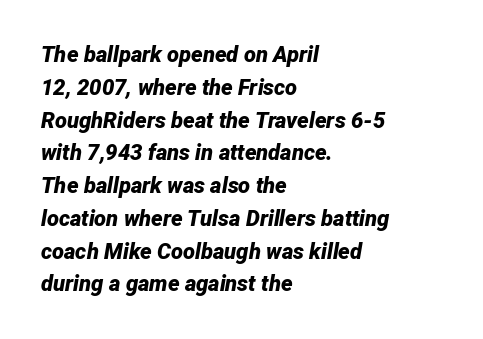
The image shows 22 px bold type, italic (leaning right); set left-aligned, normal line spacing (1.49x), normal letter spacing, not underlined.
